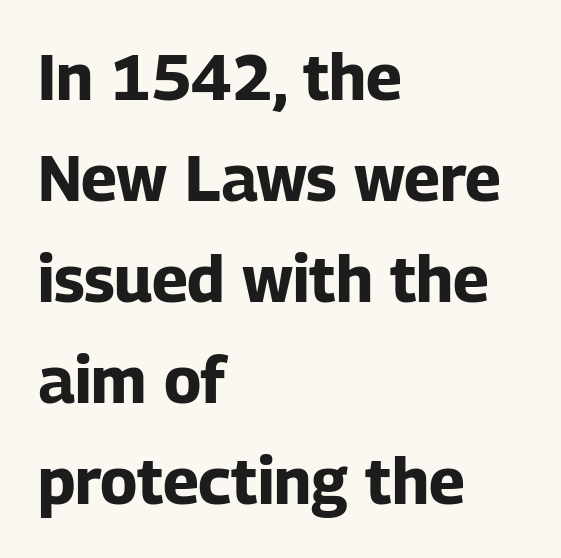
The strokes are fattened all the way to bold. Unmarked baselines from the first word to the last. A sans-serif font was chosen for this passage. Look at the tracking — it's just the regular setting, nothing added.
